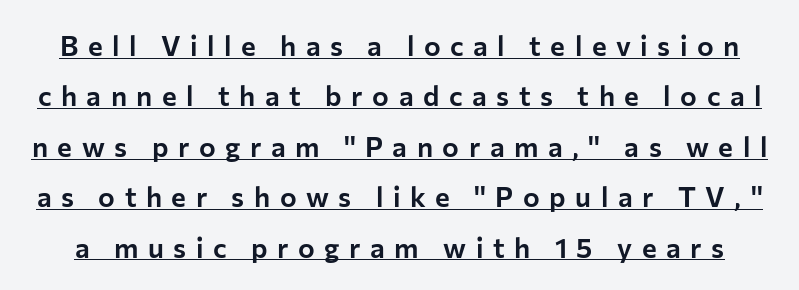
Q: Is the text italic (slanted)? A: No, it is upright.
Q: Is the typeface a serif or a sans-serif typeface? A: Sans-serif.
Q: Is the text underlined? A: Yes.
Q: Is the spacing between letters normal or unusually wide? A: Unusually wide.
Q: Width (condensed, normal, or wide)? A: Normal.
Q: Stroke contrast? A: Low.
Q: x-height? A: Medium.
Q: Monospaced? A: No.
